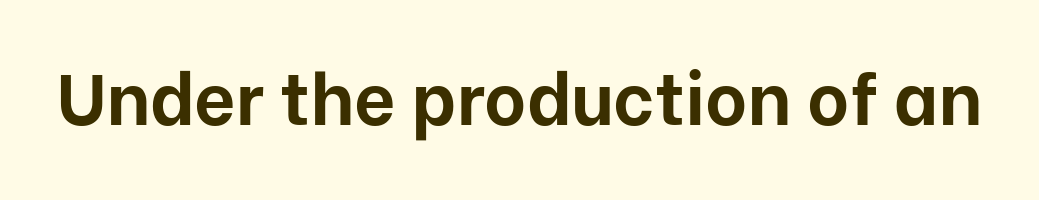
Words appear dense and cohesive because spacing is normal. The passage shown is emphatically bold. Are there feet on the stems? There aren't — it's a sans. You can tell it's not italic because the verticals are truly vertical. A clean baseline with only descenders dipping below it. This sample has the flowing, uneven cadence of proportional lettering.
